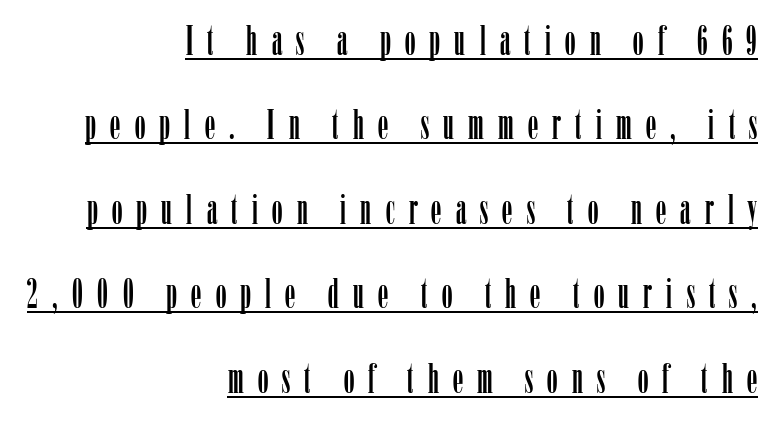
{"serif": "yes", "italic": "no", "width": "condensed", "stroke_contrast": "low", "x_height": "medium", "monospaced": "no", "underline": "yes", "align": "right", "line_spacing": "loose", "line_spacing_ratio": 2.06, "letter_spacing": "wide", "letter_spacing_em": 0.35, "glyph_px": 41}
